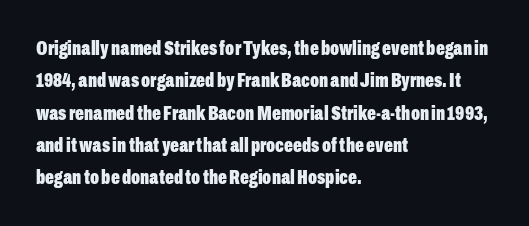
Q: Is the text bold? A: Yes.
Q: Is the text italic (slanted)? A: No, it is upright.
Q: Is the text underlined? A: No.
Q: How is the paragraph aligned? A: Left-aligned.
Q: Is the spacing between letters normal or unusually wide? A: Normal.
Q: Is the spacing between lines tight, normal or loose? A: Normal.
